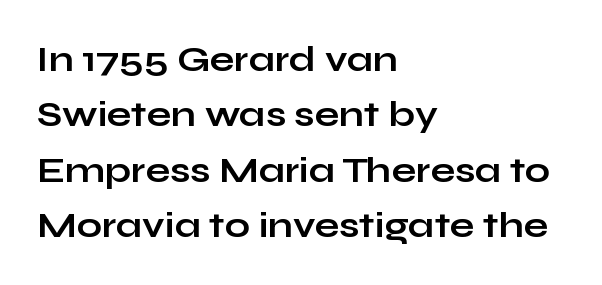
{"serif": "no", "italic": "no", "bold": "yes", "weight": "bold", "width": "wide", "stroke_contrast": "low", "x_height": "medium", "monospaced": "no", "underline": "no", "align": "left", "line_spacing": "normal", "line_spacing_ratio": 1.54, "letter_spacing": "normal", "letter_spacing_em": 0.0, "glyph_px": 36}
